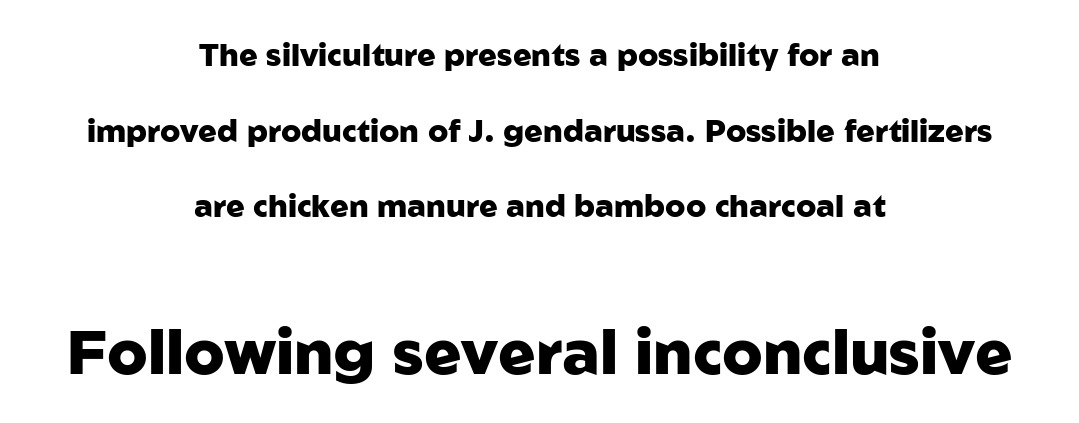
{"serif": "no", "italic": "no", "bold": "yes", "weight": "heavy", "width": "normal", "stroke_contrast": "low", "x_height": "medium", "monospaced": "no", "underline": "no", "align": "center", "line_spacing": "loose", "line_spacing_ratio": 2.44, "letter_spacing": "normal", "letter_spacing_em": 0.0, "larger_block": "second", "size_ratio": 2.0, "glyph_px": 62}
